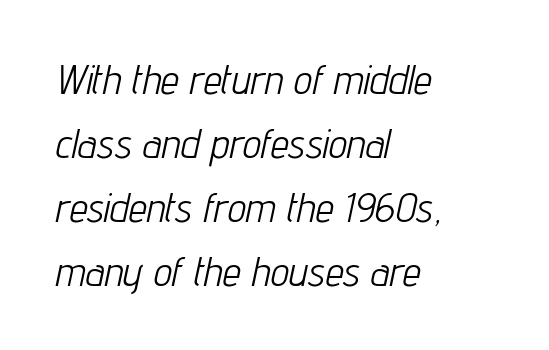
Q: Is the text bold? A: No.
Q: Is the text italic (slanted)? A: Yes, it leans right by about 12 degrees.
Q: Is the text underlined? A: No.
Q: How is the paragraph aligned? A: Left-aligned.
Q: Is the spacing between letters normal or unusually wide? A: Normal.
Q: Is the spacing between lines tight, normal or loose? A: Normal.
Q: Width (condensed, normal, or wide)? A: Condensed.
Q: Stroke contrast? A: Low.
Q: x-height? A: Medium.
Q: Monospaced? A: No.
